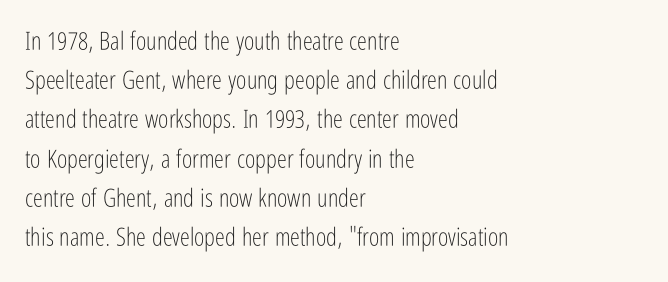
The image shows 25 px text type, upright; set left-aligned, normal line spacing (1.57x), normal letter spacing, not underlined.
